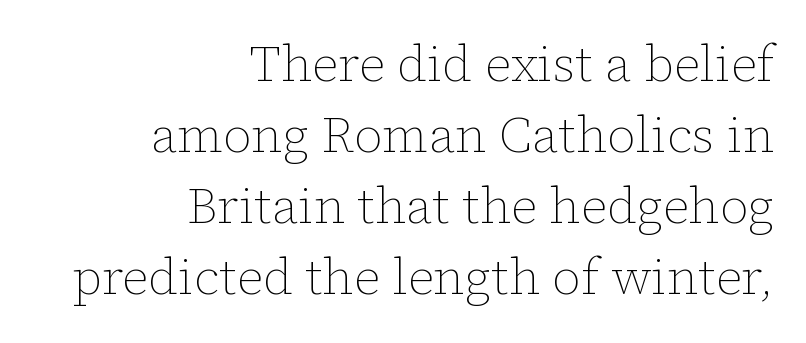
{"italic": "no", "bold": "no", "weight": "thin", "width": "normal", "stroke_contrast": "low", "x_height": "medium", "monospaced": "no", "underline": "no", "align": "right", "line_spacing": "normal", "line_spacing_ratio": 1.42, "letter_spacing": "normal", "letter_spacing_em": 0.0, "glyph_px": 50}
